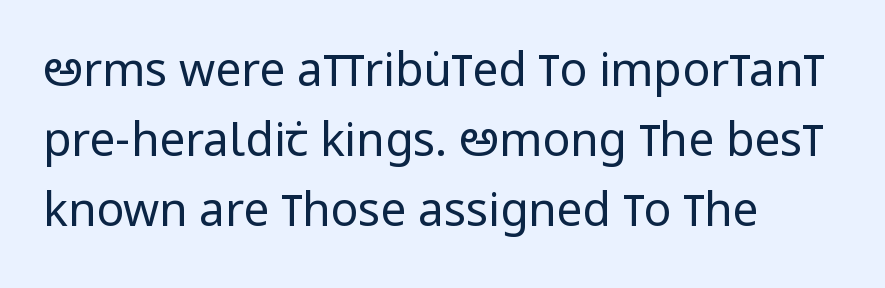
{"serif": "no", "italic": "no", "bold": "no", "weight": "regular", "width": "condensed", "stroke_contrast": "low", "x_height": "large", "monospaced": "no", "underline": "no", "align": "left", "line_spacing": "normal", "line_spacing_ratio": 1.52, "letter_spacing": "normal", "letter_spacing_em": 0.0, "glyph_px": 46}
